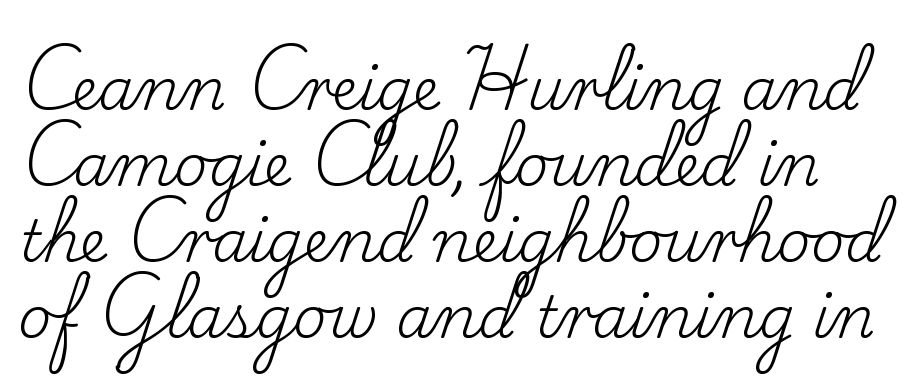
Q: Is the text bold? A: No.
Q: Is the text italic (slanted)? A: Yes.
Q: Is the typeface a serif or a sans-serif typeface? A: Serif.
Q: Is the text underlined? A: No.
Q: Is the spacing between letters normal or unusually wide? A: Normal.
Q: Is the spacing between lines tight, normal or loose? A: Normal.
Q: Width (condensed, normal, or wide)? A: Normal.
Q: Stroke contrast? A: Low.
Q: x-height? A: Small.
Q: Monospaced? A: No.
